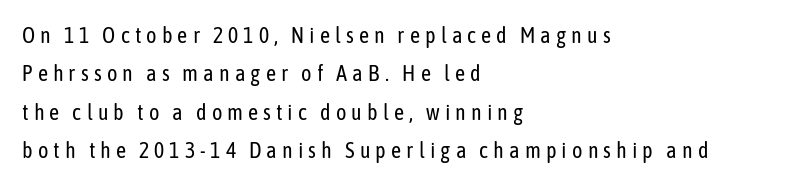
Q: Is the text bold? A: No.
Q: Is the text italic (slanted)? A: No, it is upright.
Q: Is the text underlined? A: No.
Q: How is the paragraph aligned? A: Left-aligned.
Q: Is the spacing between letters normal or unusually wide? A: Unusually wide.
